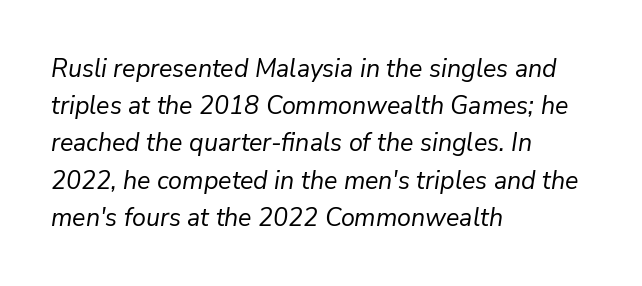
Where is the straight margin? On the left. You can tell it's italic because the verticals aren't actually vertical. Glance below the letters and you will spot only blank space. Rows of type keep a routine distance in the vertical direction. What stands out about the letter spacing? Nothing — it is the standard amount. The cut favours lightness, reaching ordinary text weight at its darkest.
